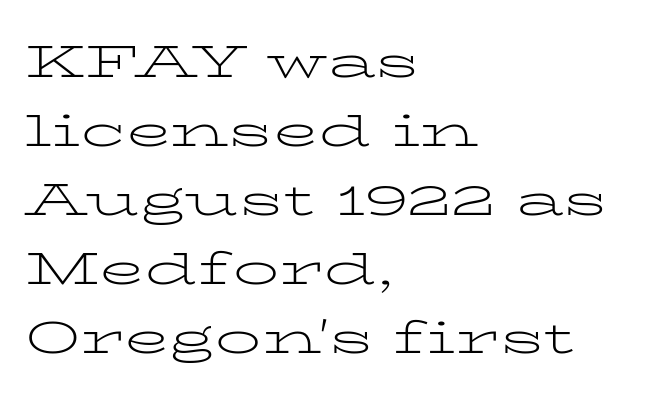
{"serif": "yes", "italic": "no", "bold": "no", "weight": "light", "width": "wide", "stroke_contrast": "low", "x_height": "medium", "monospaced": "no", "underline": "no", "align": "left", "line_spacing": "normal", "line_spacing_ratio": 1.5, "letter_spacing": "normal", "letter_spacing_em": 0.0, "glyph_px": 46}
